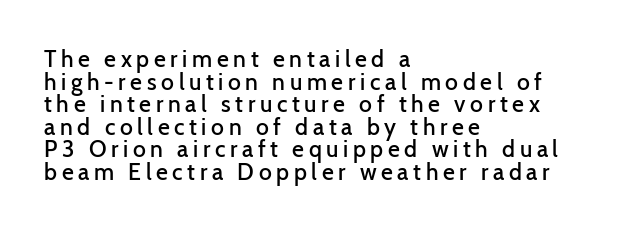
Does the weight exceed regular? Yes, but only to semibold. Underline: absent. The type is letterspaced generously, with wide tracking. Every row of glyphs begins at an identical x-position on the left. A typesetter would call this leading minimal, almost set solid.
